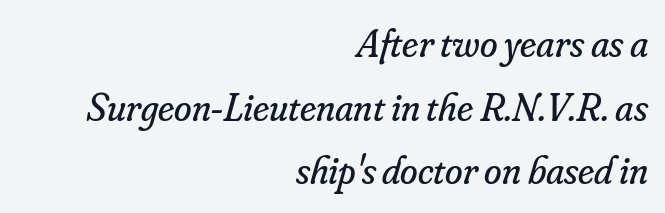
The line texture is even and compact thanks to regular tracking. Varying glyph widths throughout — classic text-font behaviour. A flush-right, rag-left setting is used for this passage. Type without underlining. This block has exactly the height ordinary leading produces. Observe the serifs anchoring each vertical stroke in this sample.
